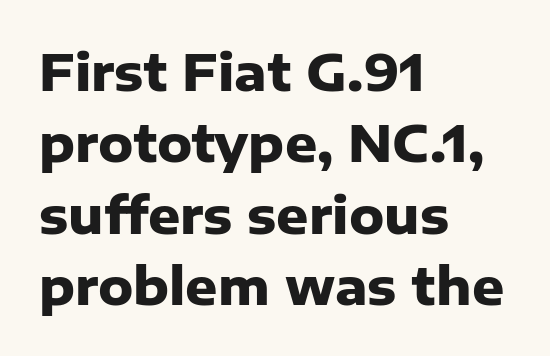
Nothing sits at the stroke ends, so this counts as sans-serif. Looks like regular typesetting: each glyph gets only the width it needs. Designer's note — italics off, roman on. Inter-character spacing is left at the font's built-in metrics. Summary of vertical rhythm: regular, with standard interline spacing. Teacher's note: observe the even left margin — that is flush-left alignment.
